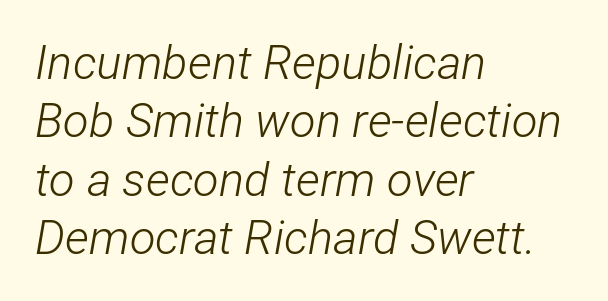
The image shows 47 px light, condensed type, italic (leaning right); set left-aligned, line spacing 1.24x, normal letter spacing, not underlined; low stroke contrast and a medium x-height.
